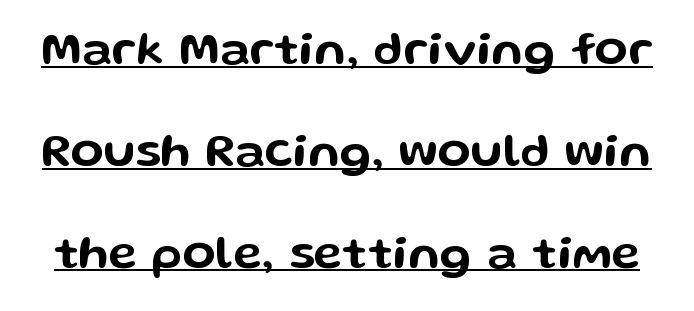
The image shows 48 px wide sans-serif type, upright; set loose line spacing (2.12x), normal letter spacing, underlined; low stroke contrast and a medium x-height.
